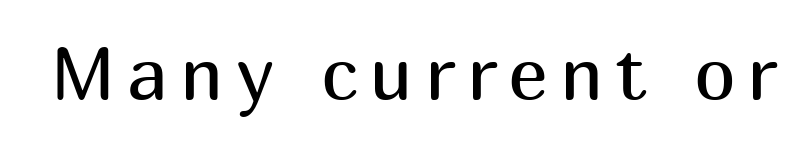
The image shows 75 px regular-weight sans-serif type, upright; set not underlined; medium stroke contrast and a medium x-height.
